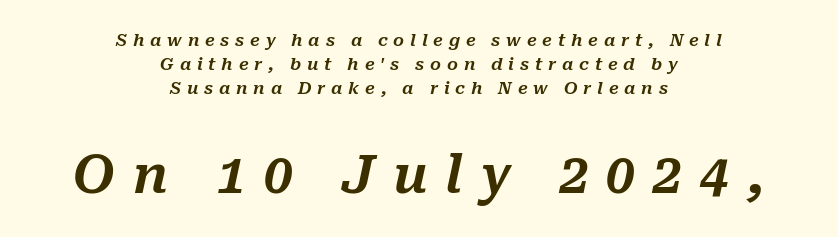
The image shows 52 px text type, italic (leaning right); set centered, normal line spacing (1.42x), unusually wide letter spacing (+0.34 em), not underlined; the second (bottom) block is 3.06x larger; medium stroke contrast and a medium x-height.
